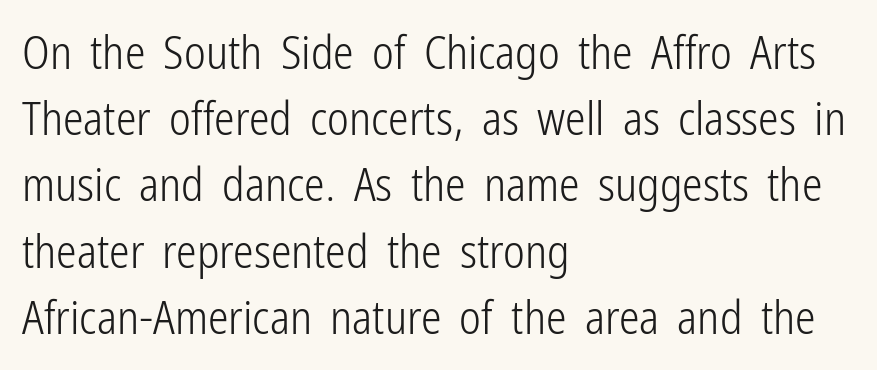
{"serif": "no", "italic": "no", "bold": "no", "weight": "light", "width": "condensed", "stroke_contrast": "low", "x_height": "medium", "monospaced": "no", "underline": "no", "align": "left", "line_spacing": "normal", "line_spacing_ratio": 1.44, "letter_spacing": "normal", "letter_spacing_em": 0.0, "glyph_px": 46}
